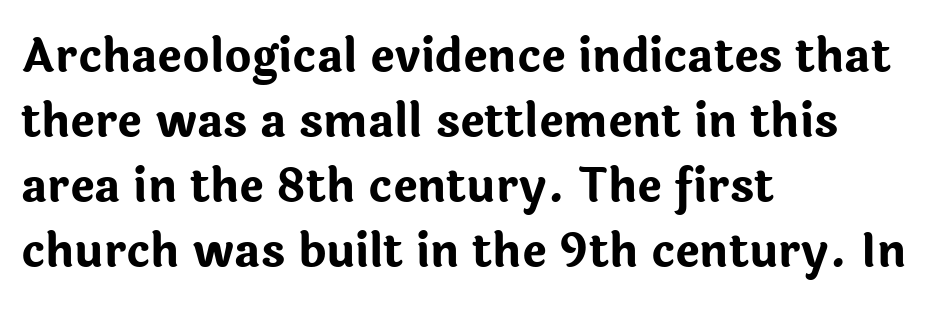
Visually the block forms a straight wall on the left and a jagged coastline on the right. The line texture is even and compact thanks to regular tracking. Does the type have serifs? No, each stem ends abruptly. The typesetting leans heavy: a genuine bold. Regular leading. The zone under the glyphs is completely vacant.
